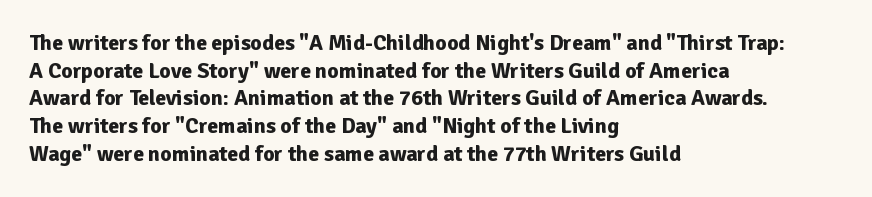
These words are printed bold, with thick strokes throughout. The string is rendered with underlining switched off. What's the leading like? Ordinary, nothing unusual. Tracking value appears to be zero — textbook default spacing. This rendering uses left alignment, leaving the right contour irregular. Every stem runs plumb, perpendicular to the baseline.
